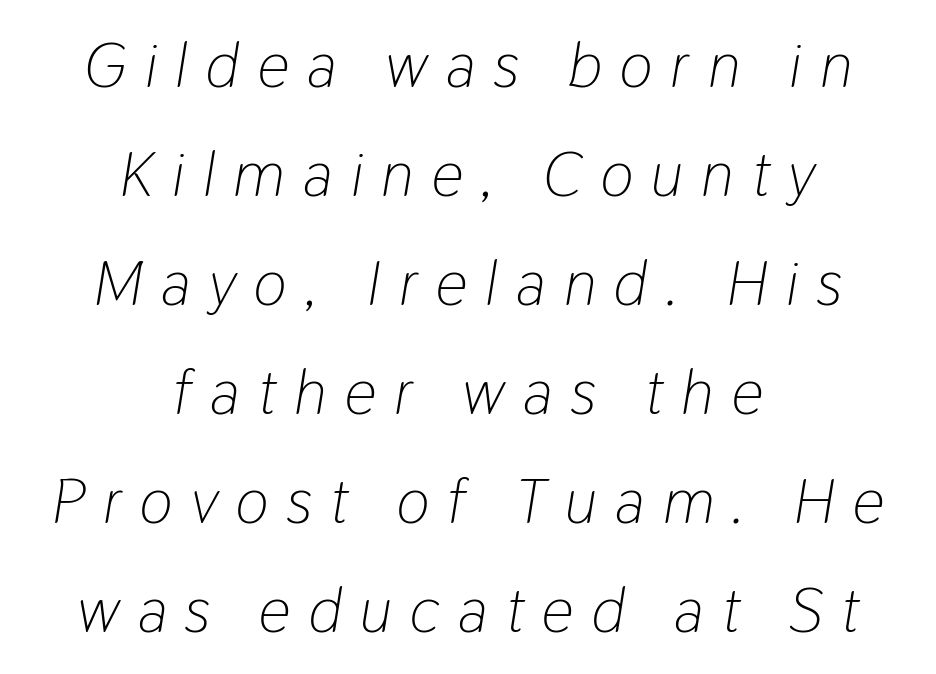
The paragraph has two soft edges and a firm central axis. You can tell it's italic because the verticals aren't actually vertical. Characters follow at a spacing far wider than the type designer built in. The specimen omits any rule beneath the text block's lines.
